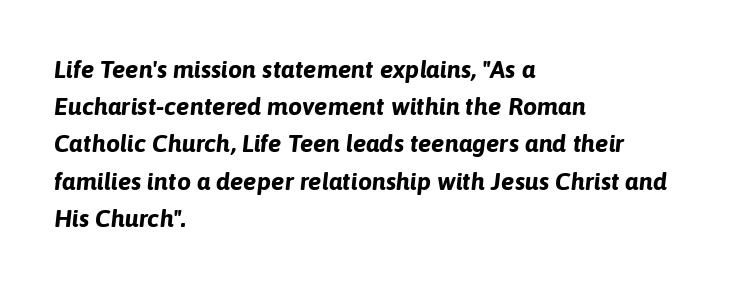
{"italic": "yes", "lean": "right", "slant_degrees": 6, "bold": "yes", "underline": "no", "align": "left", "line_spacing": "normal", "line_spacing_ratio": 1.49, "letter_spacing": "normal", "letter_spacing_em": 0.0, "glyph_px": 25}
